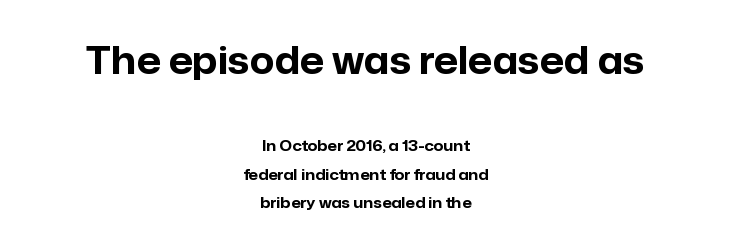
{"serif": "no", "italic": "no", "bold": "yes", "weight": "bold", "width": "normal", "stroke_contrast": "low", "x_height": "medium", "monospaced": "no", "underline": "no", "align": "center", "line_spacing_ratio": 1.89, "letter_spacing": "normal", "letter_spacing_em": 0.0, "larger_block": "first", "size_ratio": 2.53, "glyph_px": 38}
